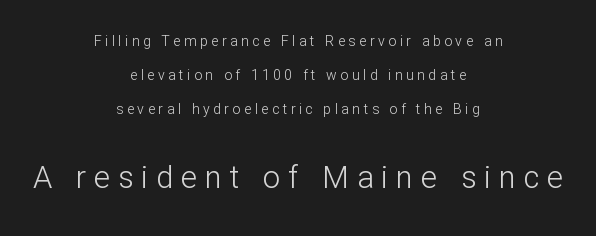
Q: Is the text bold? A: No.
Q: Is the text italic (slanted)? A: No, it is upright.
Q: Is the typeface a serif or a sans-serif typeface? A: Sans-serif.
Q: Is the text underlined? A: No.
Q: How is the paragraph aligned? A: Centered.
Q: Is the spacing between letters normal or unusually wide? A: Unusually wide.
Q: Is the spacing between lines tight, normal or loose? A: Loose.
Q: Which block of text is set in a larger size, the first (top) or the second (bottom)? A: The second (bottom) one.
Q: Width (condensed, normal, or wide)? A: Normal.
Q: Stroke contrast? A: Low.
Q: x-height? A: Medium.
Q: Monospaced? A: No.
